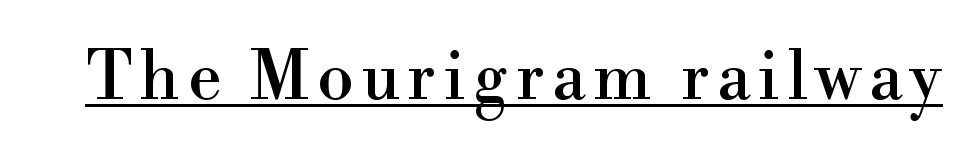
{"serif": "yes", "italic": "no", "width": "normal", "x_height": "small", "monospaced": "no", "underline": "yes", "glyph_px": 66}
